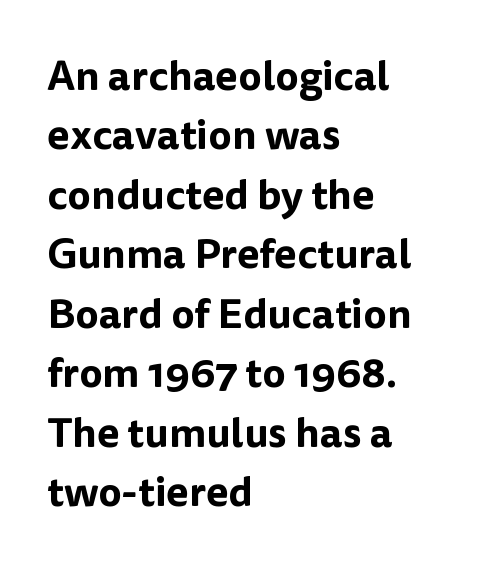
Reading down the block, your eye returns to a fixed left position each line. Proportional: the letters do not fall into vertical columns. The passage shown is typeset with a sans-serif family. Whoever set this chose a conventional vertical rhythm. Rule under the text: the space is simply empty.
